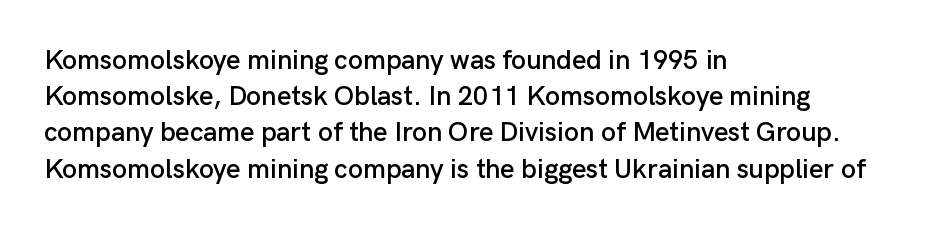
{"italic": "no", "underline": "no", "align": "left", "line_spacing": "normal", "line_spacing_ratio": 1.34, "letter_spacing": "normal", "letter_spacing_em": 0.0, "glyph_px": 27}
